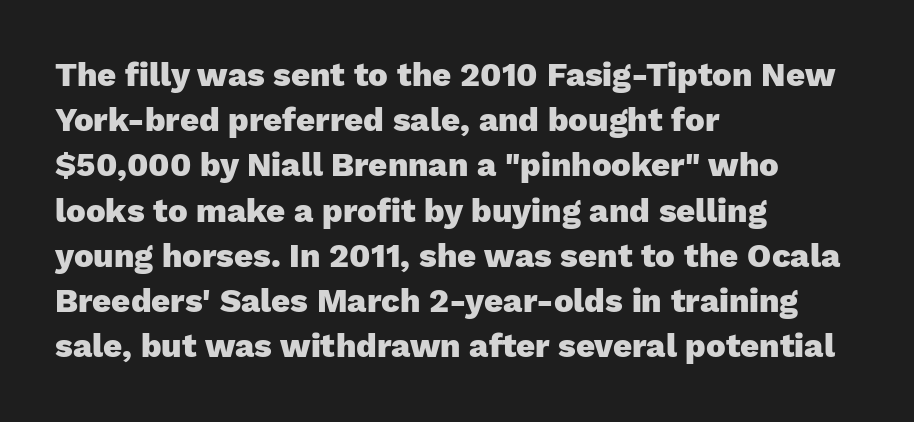
{"serif": "no", "italic": "no", "bold": "yes", "weight": "heavy", "width": "normal", "stroke_contrast": "low", "x_height": "medium", "monospaced": "no", "underline": "no", "align": "left", "line_spacing": "normal", "line_spacing_ratio": 1.37, "letter_spacing": "normal", "letter_spacing_em": 0.0, "glyph_px": 33}
